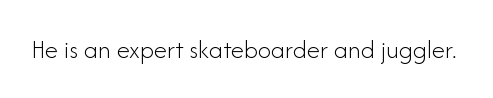
Has an underline been added? It has not. The type is set solid horizontally, with unmodified tracking. The characters are drawn with everyday or finer stroke widths. Every character sits straight up, as roman type does.
